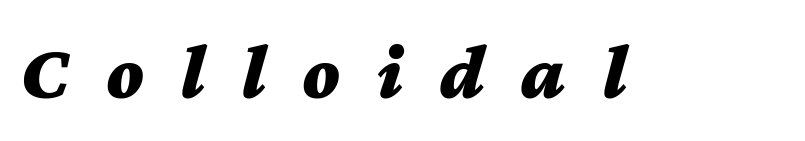
The image shows 79 px bold, wide type, italic (leaning right); set unusually wide letter spacing (+0.46 em), not underlined; medium stroke contrast and a medium x-height.
